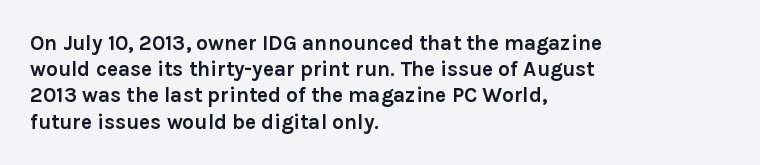
Does the weight exceed regular? Yes, all the way to bold. A typesetter would mark this as roman, not italic. The glyphs are unaccompanied by any horizontal stroke below them. Interline gaps are of average width in this sample. The horizontal fit of the characters is conventional and even.
